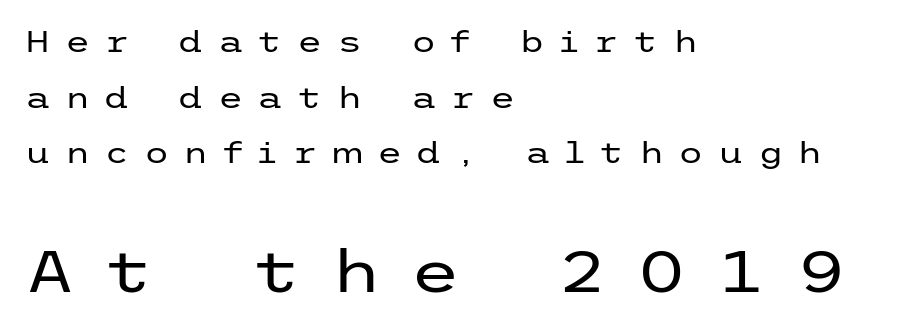
Q: Is the text bold? A: No.
Q: Is the text italic (slanted)? A: No, it is upright.
Q: Is the typeface a serif or a sans-serif typeface? A: Sans-serif.
Q: Is the text underlined? A: No.
Q: How is the paragraph aligned? A: Left-aligned.
Q: Is the spacing between letters normal or unusually wide? A: Unusually wide.
Q: Is the spacing between lines tight, normal or loose? A: Loose.
Q: Which block of text is set in a larger size, the first (top) or the second (bottom)? A: The second (bottom) one.
Q: Width (condensed, normal, or wide)? A: Wide.
Q: Stroke contrast? A: Low.
Q: x-height? A: Medium.
